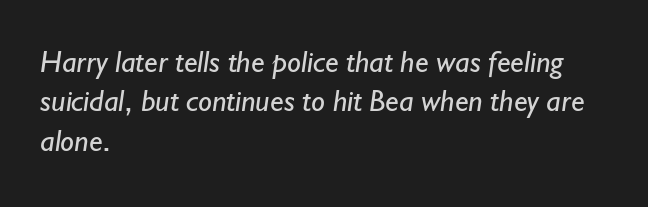
Q: Is the text bold? A: No.
Q: Is the typeface a serif or a sans-serif typeface? A: Sans-serif.
Q: Is the text underlined? A: No.
Q: How is the paragraph aligned? A: Left-aligned.
Q: Is the spacing between letters normal or unusually wide? A: Normal.
Q: Is the spacing between lines tight, normal or loose? A: Normal.
Q: Width (condensed, normal, or wide)? A: Normal.
Q: Stroke contrast? A: Low.
Q: x-height? A: Small.
Q: Monospaced? A: No.
